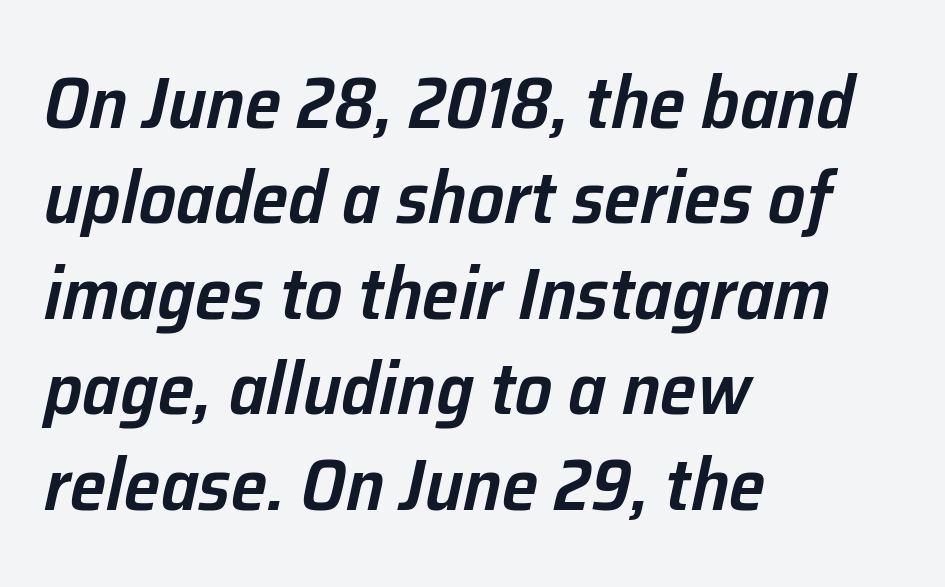
It's the slanting kind of type. Honestly, the letter spacing is just normal — you wouldn't notice it. A normal amount of white space separates one row of letters from the next. The paragraph has a hard left edge and a soft right edge. A bit beefed up — I'd call it semibold rather than bold.
